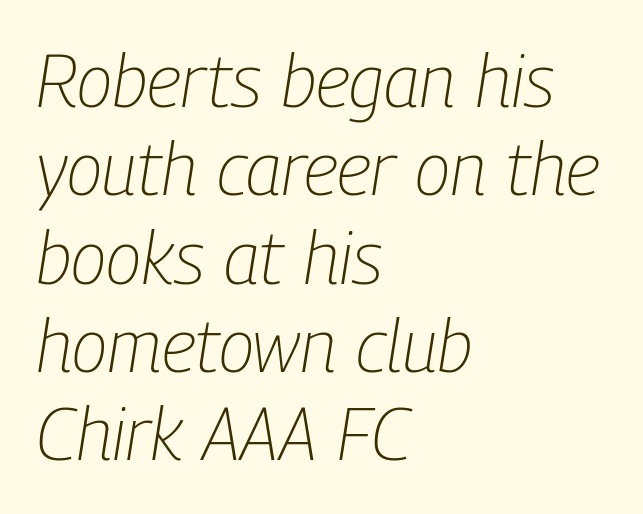
{"italic": "yes", "lean": "right", "slant_degrees": 9, "bold": "no", "weight": "light", "width": "condensed", "stroke_contrast": "low", "x_height": "medium", "monospaced": "no", "underline": "no", "align": "left", "line_spacing_ratio": 1.21, "letter_spacing": "normal", "letter_spacing_em": 0.0, "glyph_px": 73}
